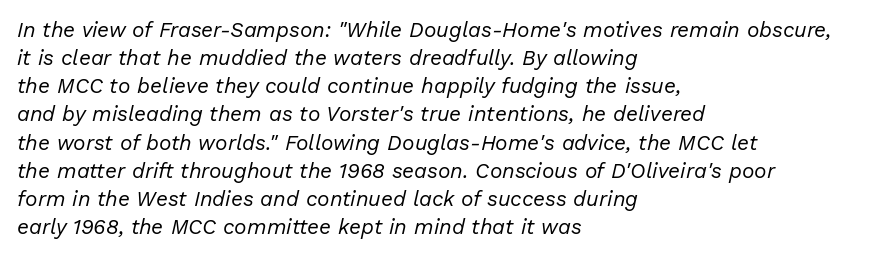
Q: Is the text bold? A: No.
Q: Is the text italic (slanted)? A: Yes, it leans right by about 13 degrees.
Q: Is the text underlined? A: No.
Q: How is the paragraph aligned? A: Left-aligned.
Q: Is the spacing between letters normal or unusually wide? A: Normal.
Q: Is the spacing between lines tight, normal or loose? A: Normal.
